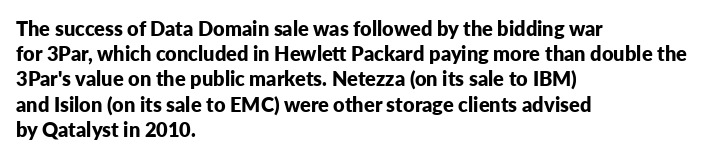
The image shows 20 px bold type, upright; set left-aligned, normal line spacing (1.26x), normal letter spacing, not underlined.
